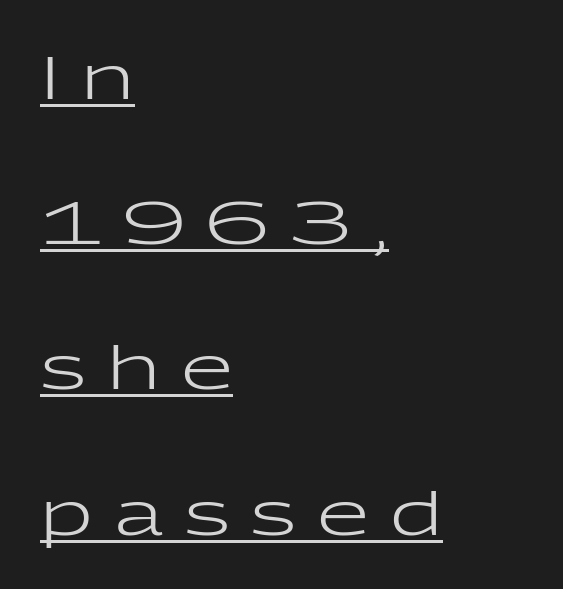
The image shows 60 px regular-weight, wide sans-serif type, upright; set left-aligned, loose line spacing (2.42x), unusually wide letter spacing (+0.35 em), underlined; low stroke contrast and a medium x-height.
